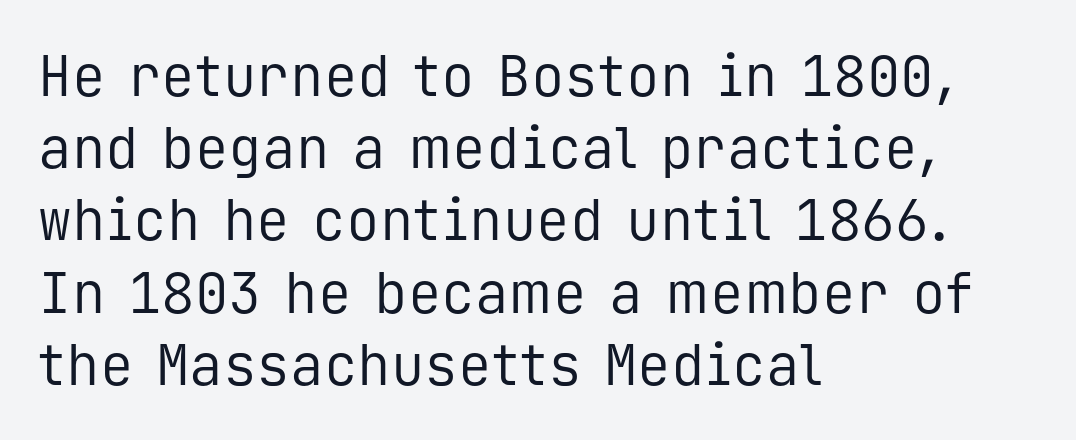
{"serif": "no", "italic": "no", "bold": "no", "weight": "regular", "width": "normal", "stroke_contrast": "low", "x_height": "medium", "monospaced": "yes", "underline": "no", "align": "left", "line_spacing": "normal", "line_spacing_ratio": 1.29, "letter_spacing": "normal", "letter_spacing_em": 0.0, "glyph_px": 56}
